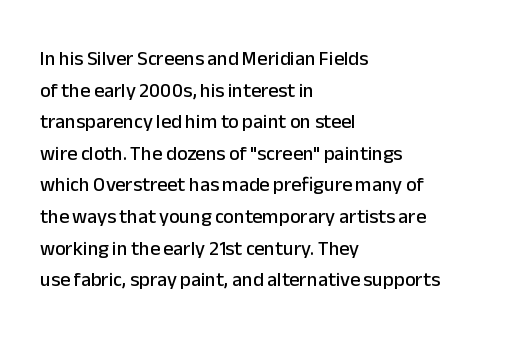
Q: Is the text italic (slanted)? A: No, it is upright.
Q: Is the text underlined? A: No.
Q: How is the paragraph aligned? A: Left-aligned.
Q: Is the spacing between letters normal or unusually wide? A: Normal.
Q: Is the spacing between lines tight, normal or loose? A: Normal.
